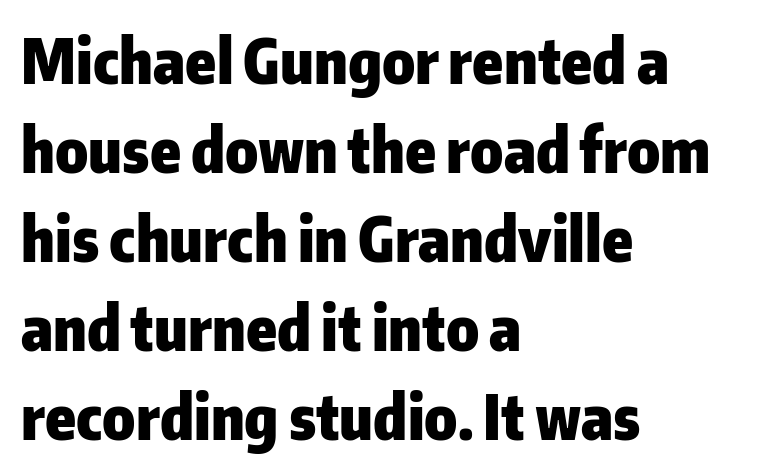
Unmarked baselines from the first word to the last. Every character sits straight up, as roman type does. The block of text has a typical density, with ordinary space between rows. Chunky letters — that's bold for sure. The face used here is a sans, in the tradition of grotesques and geometrics. Leftover space on each line is placed entirely after the last word.
